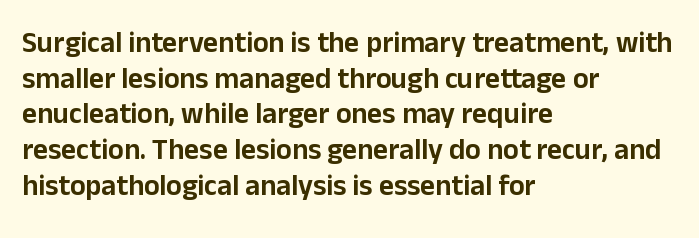
The image shows 29 px sans-serif type, upright; set left-aligned, line spacing 1.23x, normal letter spacing, not underlined; low stroke contrast and a medium x-height.
